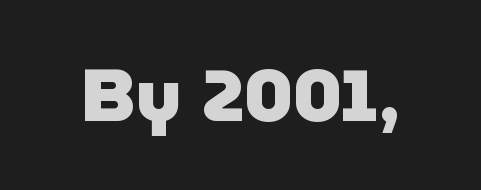
The image shows 74 px heavy sans-serif type, upright; set normal letter spacing, not underlined; low stroke contrast and a medium x-height.
